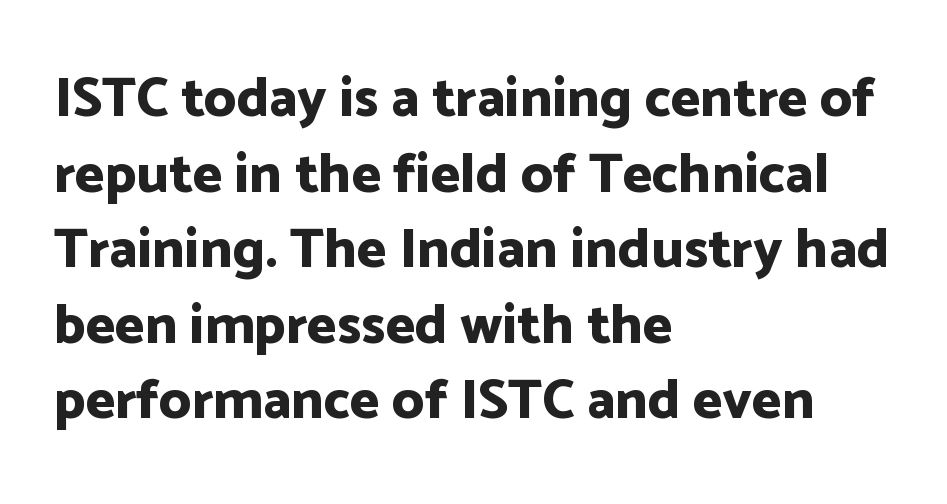
The image shows 56 px bold sans-serif type, upright; set left-aligned, normal line spacing (1.35x), normal letter spacing, not underlined; low stroke contrast and a medium x-height.
